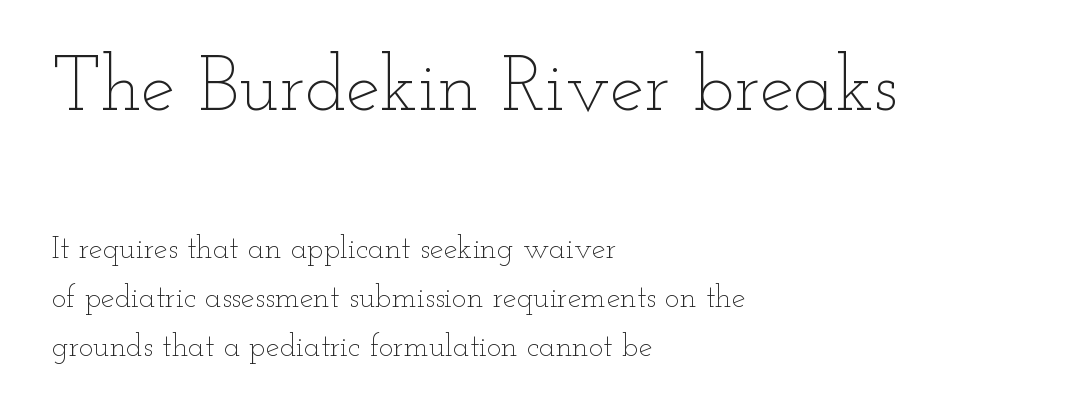
Q: Is the text bold? A: No.
Q: Is the text italic (slanted)? A: No, it is upright.
Q: Is the text underlined? A: No.
Q: How is the paragraph aligned? A: Left-aligned.
Q: Is the spacing between letters normal or unusually wide? A: Normal.
Q: Is the spacing between lines tight, normal or loose? A: Normal.
Q: Which block of text is set in a larger size, the first (top) or the second (bottom)? A: The first (top) one.
Q: Width (condensed, normal, or wide)? A: Wide.
Q: Stroke contrast? A: Low.
Q: x-height? A: Small.
Q: Monospaced? A: No.
